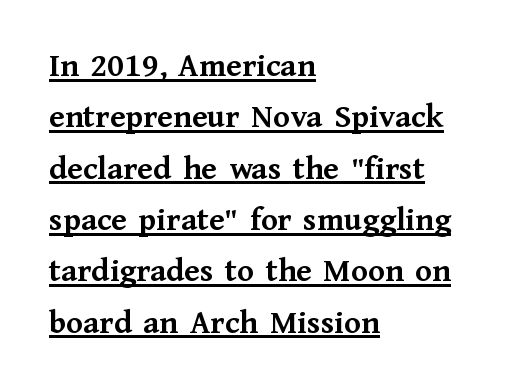
The image shows 34 px semibold serif type, upright; set left-aligned, normal line spacing (1.51x), normal letter spacing, underlined; medium stroke contrast and a medium x-height.
